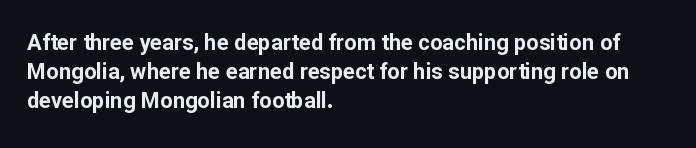
The image shows 22 px bold type, upright; set left-aligned, normal line spacing (1.32x), normal letter spacing, not underlined.
